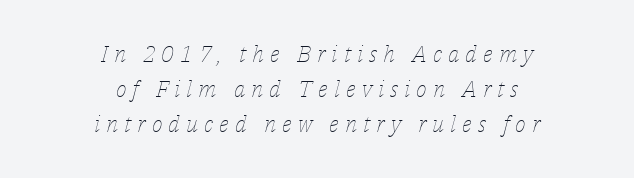
Words float on clear page, feet unadorned. In terms of letterspacing, this is a distinctly airy, spread setting. Yep, that's italic — everything's leaning. The whitespace from short lines is split evenly between both sides. These glyphs show unthickened strokes, regular width or finer. Notice how descenders clear the ascenders below comfortably — that's standard leading.
